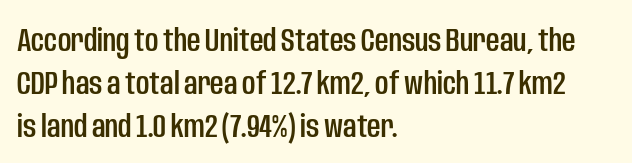
{"serif": "no", "italic": "no", "width": "condensed", "stroke_contrast": "low", "x_height": "large", "monospaced": "no", "underline": "no", "align": "left", "line_spacing": "normal", "line_spacing_ratio": 1.3, "letter_spacing": "normal", "letter_spacing_em": 0.0, "glyph_px": 33}
